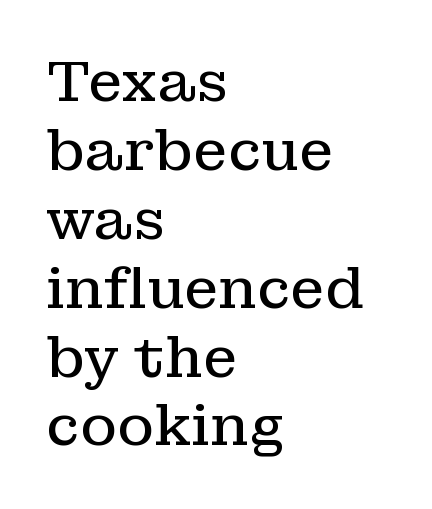
Letter spacing: default. Upright lettering throughout. Ink coverage per letter is moderate at most. Note the varied advance widths — an 'i' is clearly narrower than an 'm'. Clear beneath every line of the passage.
